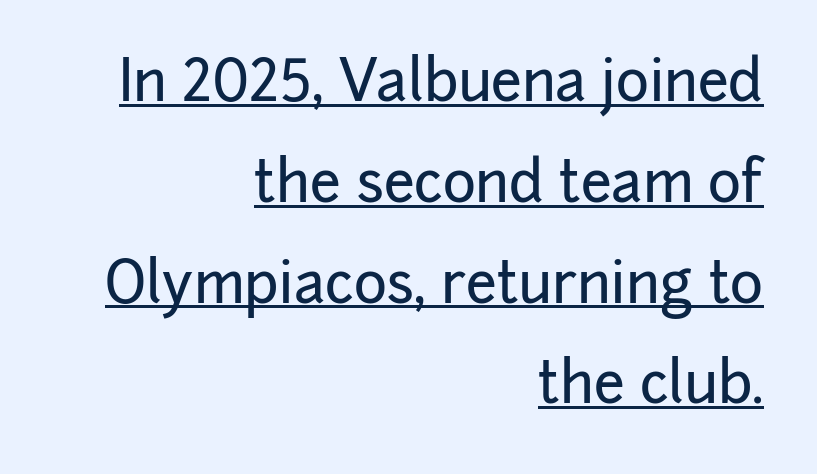
{"serif": "no", "italic": "no", "width": "normal", "stroke_contrast": "low", "x_height": "medium", "monospaced": "no", "underline": "yes", "align": "right", "line_spacing_ratio": 1.8, "letter_spacing": "normal", "letter_spacing_em": 0.0, "glyph_px": 56}
